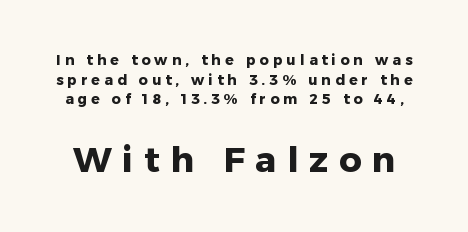
{"serif": "no", "italic": "no", "bold": "yes", "weight": "heavy", "width": "normal", "stroke_contrast": "low", "x_height": "medium", "monospaced": "no", "underline": "no", "line_spacing": "normal", "line_spacing_ratio": 1.4, "letter_spacing": "wide", "letter_spacing_em": 0.3, "larger_block": "second", "size_ratio": 2.5, "glyph_px": 35}
